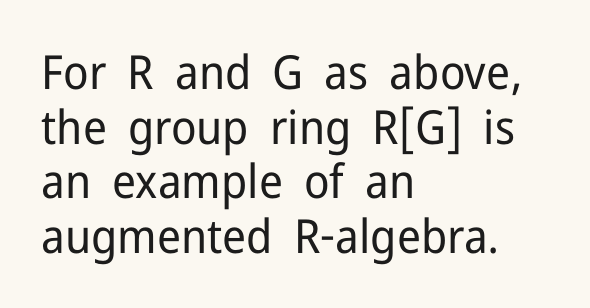
{"serif": "no", "italic": "no", "bold": "no", "weight": "regular", "width": "normal", "stroke_contrast": "low", "x_height": "medium", "monospaced": "no", "underline": "no", "align": "left", "line_spacing_ratio": 1.16, "letter_spacing": "normal", "letter_spacing_em": 0.0, "glyph_px": 47}
